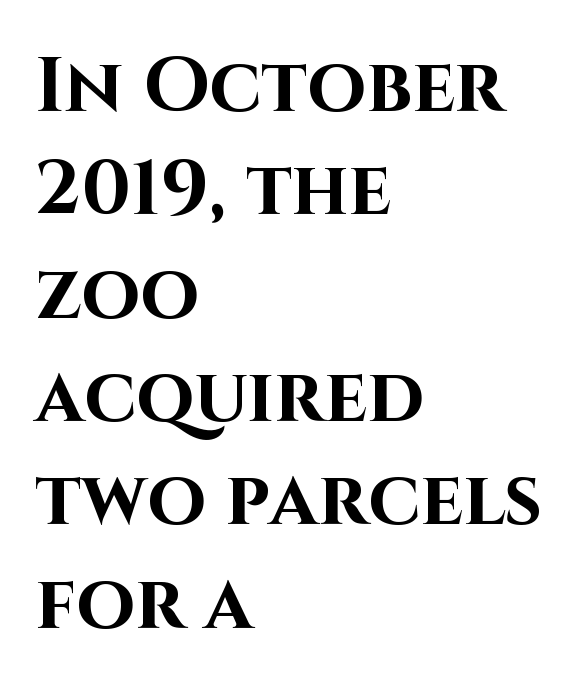
The letters stand upright; this is a roman face. Reading down the block, your eye returns to a fixed left position each line. Regarding leading, the lines here are spaced in the standard way. Each word holds together tightly as a unit, with standard inter-letter gaps. Heft: maximum for text — a bold.
